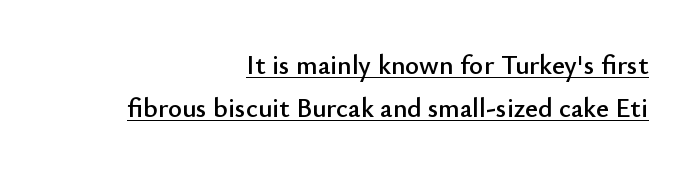
Q: Is the text italic (slanted)? A: No, it is upright.
Q: Is the text underlined? A: Yes.
Q: How is the paragraph aligned? A: Right-aligned.
Q: Is the spacing between letters normal or unusually wide? A: Normal.
Q: Is the spacing between lines tight, normal or loose? A: Normal.
